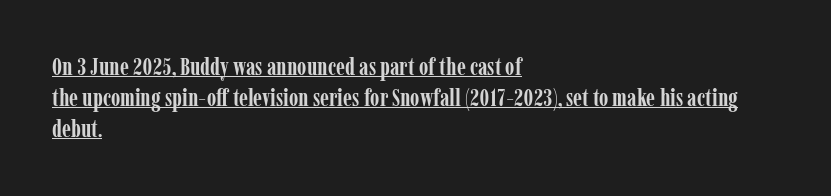
Posture: vertical. Notice how descenders clear the ascenders below comfortably — that's standard leading. Where is the straight margin? On the left. The face used here has the dense, thick strokes of a bold.
